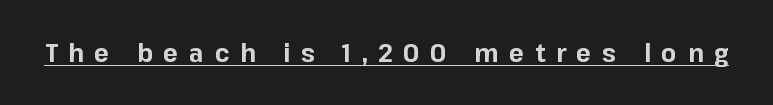
{"italic": "no", "bold": "yes", "underline": "yes", "letter_spacing": "wide", "letter_spacing_em": 0.43, "glyph_px": 25}
